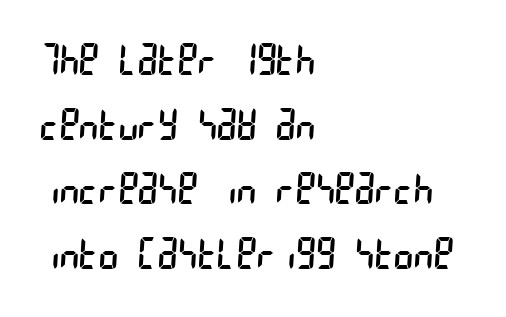
Q: Is the text bold? A: No.
Q: Is the typeface a serif or a sans-serif typeface? A: Sans-serif.
Q: Is the text underlined? A: No.
Q: How is the paragraph aligned? A: Left-aligned.
Q: Is the spacing between letters normal or unusually wide? A: Normal.
Q: Is the spacing between lines tight, normal or loose? A: Normal.
Q: Width (condensed, normal, or wide)? A: Condensed.
Q: Stroke contrast? A: Low.
Q: x-height? A: Large.
